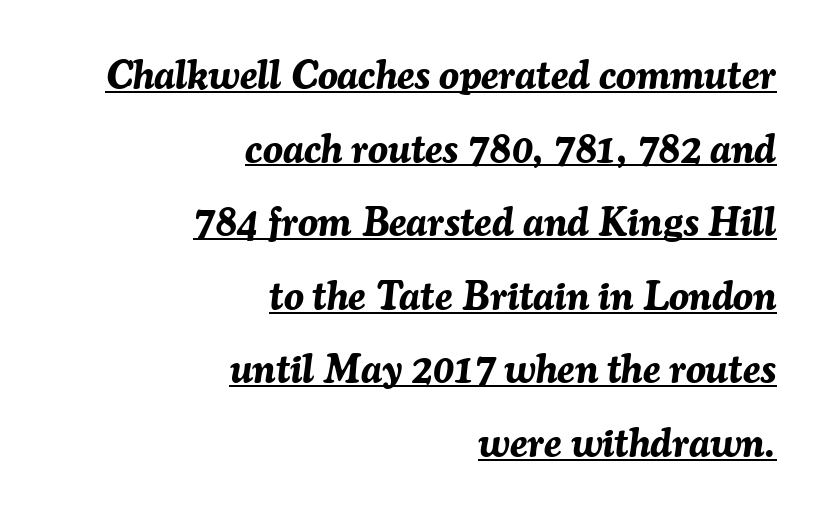
A flush-right, rag-left setting is used for this passage. Between one letter and the next there's only the usual sliver of space. The specimen includes a rule beneath the text block's lines. The text carries the slant typical of an italic or oblique font.
